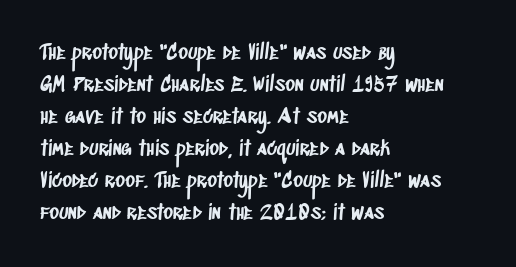
The image shows 21 px text type; set left-aligned, normal line spacing (1.52x), normal letter spacing, not underlined.
